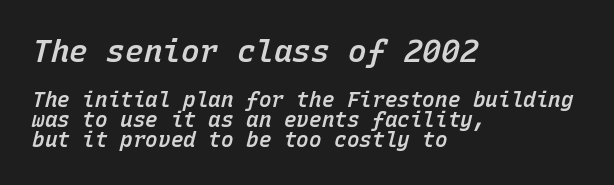
Typeset ragged right — the left edge is the straight one. The passage shown is typed in a monospace face where columns stay perfectly aligned. When letters slant like this, we call the style italic. Firm but not heavy-handed strokes: this text is semibold.
